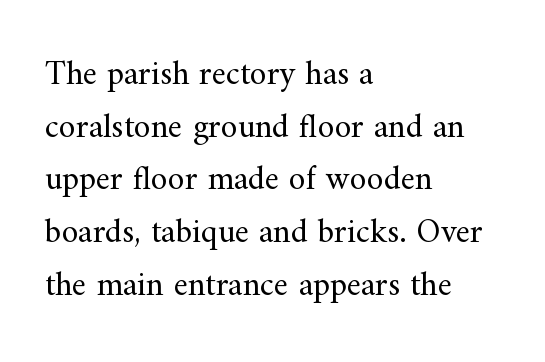
Q: Is the text bold? A: No.
Q: Is the text italic (slanted)? A: No, it is upright.
Q: Is the typeface a serif or a sans-serif typeface? A: Serif.
Q: Is the text underlined? A: No.
Q: How is the paragraph aligned? A: Left-aligned.
Q: Is the spacing between letters normal or unusually wide? A: Normal.
Q: Is the spacing between lines tight, normal or loose? A: Normal.
Q: Width (condensed, normal, or wide)? A: Normal.
Q: Stroke contrast? A: Medium.
Q: x-height? A: Small.
Q: Monospaced? A: No.
